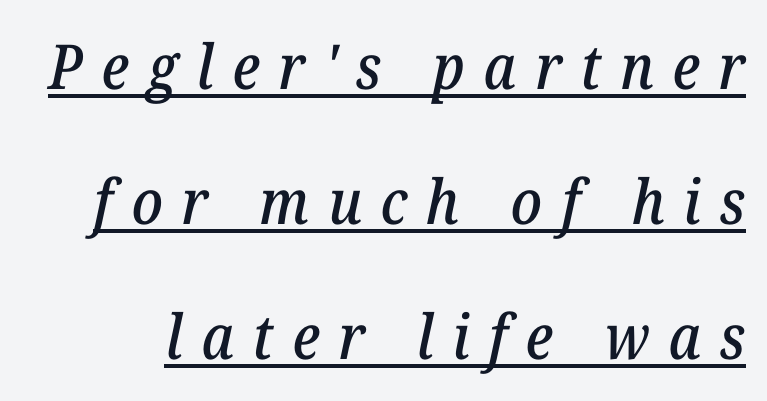
Characters are canted at an angle relative to the baseline's perpendicular. The typeface chosen for these lines features serifs. Notice how a bar underscores the lettering throughout. The letterforms stand isolated, each surrounded by extra space. Leading: increased.
